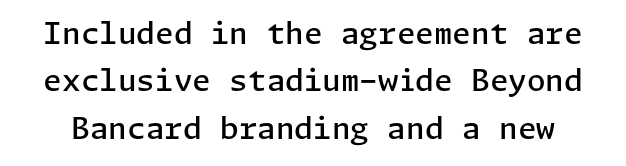
The image shows 30 px semibold sans-serif type, upright; set normal line spacing (1.58x), normal letter spacing, not underlined; low stroke contrast and a medium x-height.
